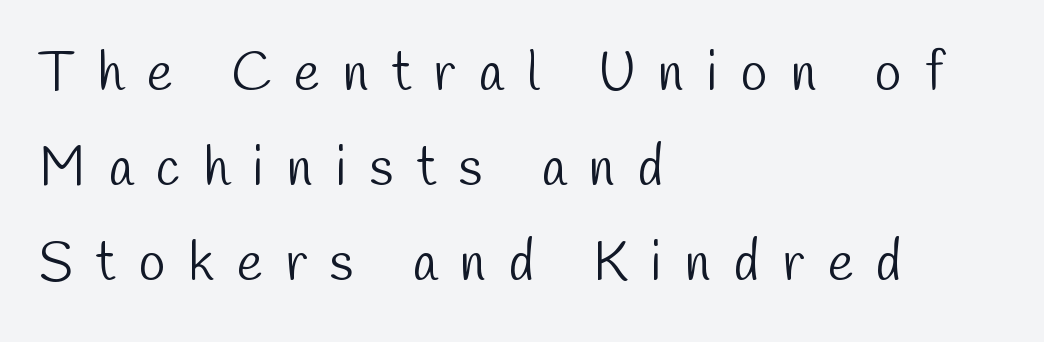
{"serif": "no", "bold": "no", "weight": "light", "width": "condensed", "stroke_contrast": "low", "x_height": "medium", "monospaced": "no", "underline": "no", "align": "left", "line_spacing_ratio": 1.76, "letter_spacing": "wide", "letter_spacing_em": 0.43, "glyph_px": 54}
